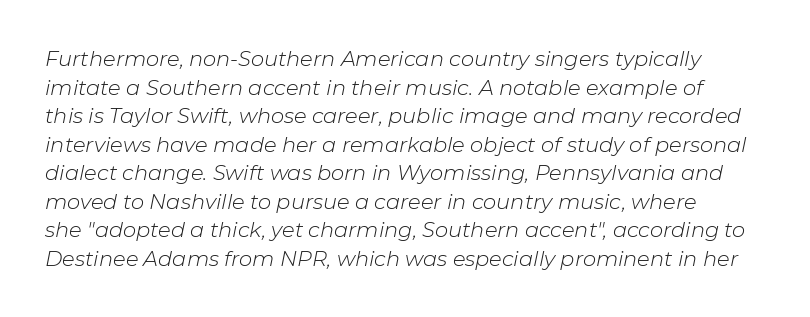
Honestly, there is no underline to notice here at all. Successive baselines arrive at the customary interval. No chunkiness to these letters — they're not bold. Is the type slanted? Yes — the strokes lean at a clear angle. How are the letters spaced? Ordinarily, with no added tracking.
